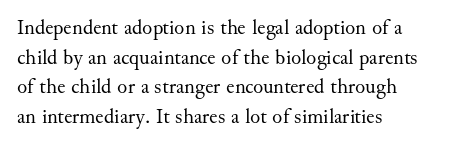
{"italic": "no", "bold": "no", "underline": "no", "align": "left", "line_spacing": "normal", "line_spacing_ratio": 1.41, "letter_spacing": "normal", "letter_spacing_em": 0.0, "glyph_px": 21}
